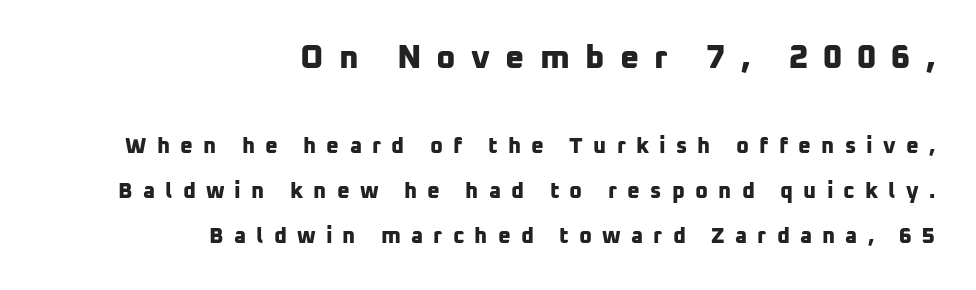
This rendering uses right alignment, leaving the left contour irregular. Substantial extra tracking has been applied to these lines. Spacing verdict: proportional, widths tailored to each character. Note: larger setting up top, smaller setting below. Its strokes are broad and dark, the hallmark of bold type. Check under the words: just untouched page.
